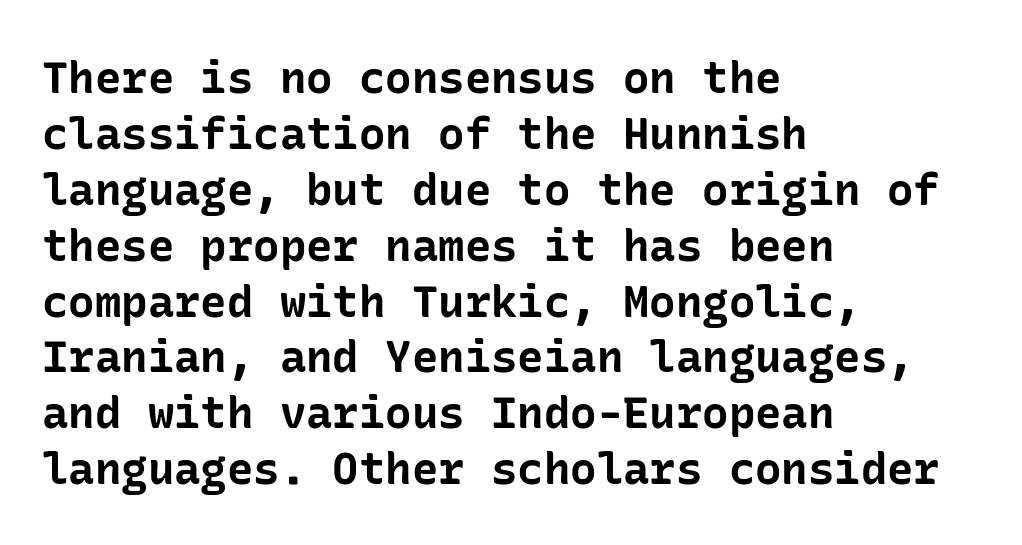
Q: Is the text bold? A: Yes.
Q: Is the text italic (slanted)? A: No, it is upright.
Q: Is the typeface a serif or a sans-serif typeface? A: Sans-serif.
Q: Is the text underlined? A: No.
Q: How is the paragraph aligned? A: Left-aligned.
Q: Is the spacing between letters normal or unusually wide? A: Normal.
Q: Is the spacing between lines tight, normal or loose? A: Normal.
Q: Width (condensed, normal, or wide)? A: Normal.
Q: Stroke contrast? A: Low.
Q: x-height? A: Medium.
